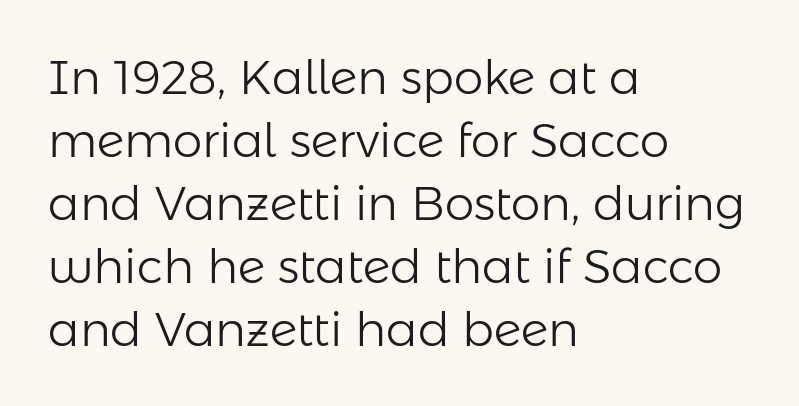
Q: Is the text bold? A: No.
Q: Is the text italic (slanted)? A: No, it is upright.
Q: Is the typeface a serif or a sans-serif typeface? A: Sans-serif.
Q: Is the text underlined? A: No.
Q: How is the paragraph aligned? A: Left-aligned.
Q: Is the spacing between letters normal or unusually wide? A: Normal.
Q: Is the spacing between lines tight, normal or loose? A: Normal.
Q: Width (condensed, normal, or wide)? A: Normal.
Q: Stroke contrast? A: Low.
Q: x-height? A: Medium.
Q: Monospaced? A: No.
